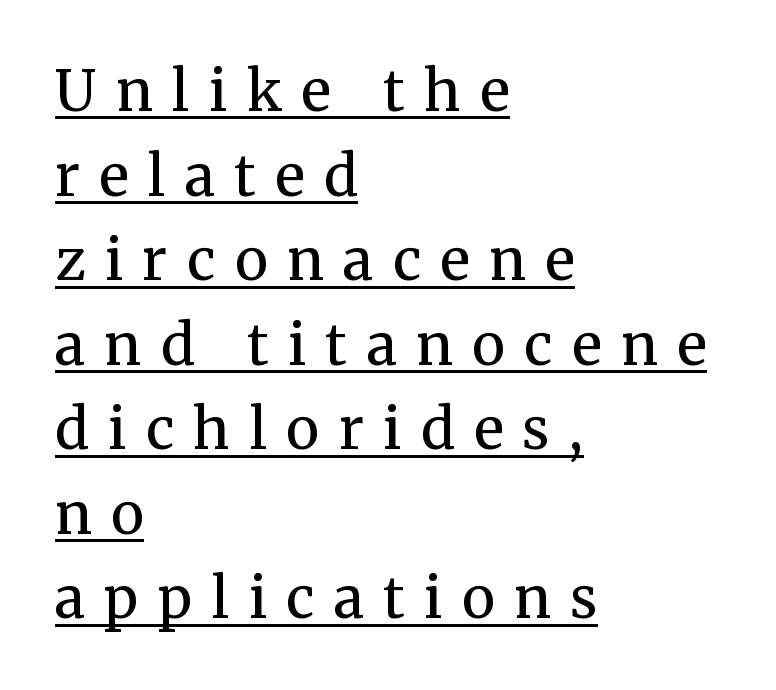
The image shows 56 px regular-weight serif type, upright; set left-aligned, normal line spacing (1.51x), unusually wide letter spacing (+0.35 em), underlined; medium stroke contrast and a medium x-height.
